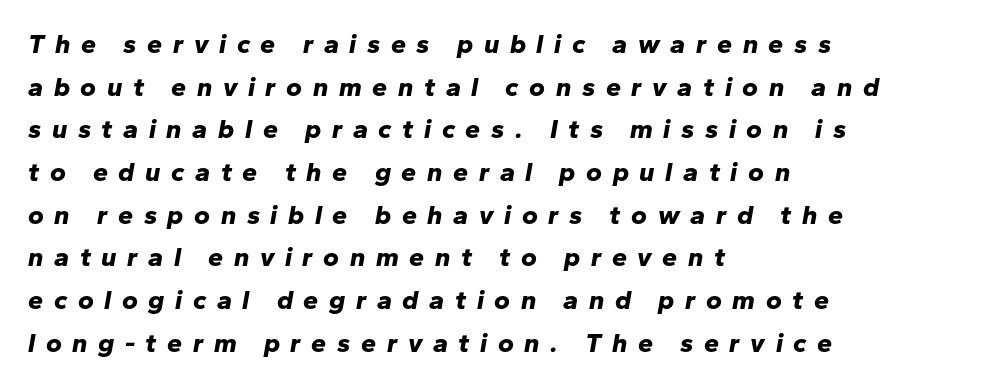
The image shows 27 px bold type, italic (leaning right); set left-aligned, normal line spacing (1.58x), unusually wide letter spacing (+0.39 em), not underlined.
